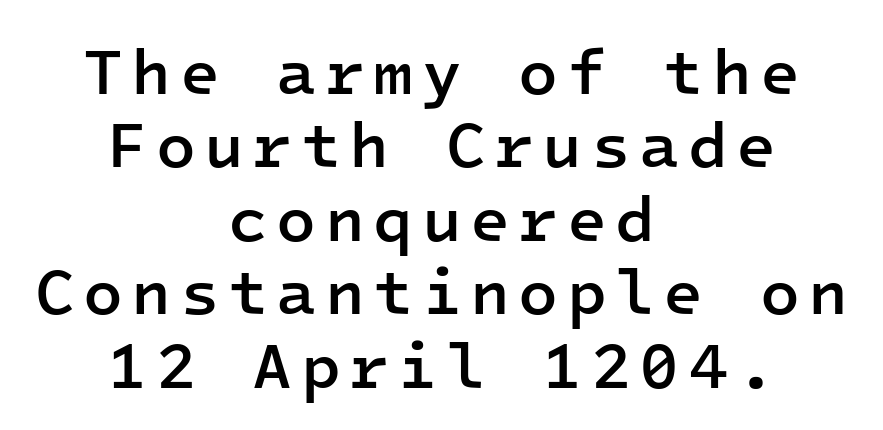
{"serif": "no", "italic": "no", "bold": "semi", "weight": "semibold", "width": "normal", "stroke_contrast": "low", "x_height": "medium", "monospaced": "yes", "underline": "no", "align": "center", "line_spacing": "tight", "line_spacing_ratio": 1.13, "glyph_px": 65}
